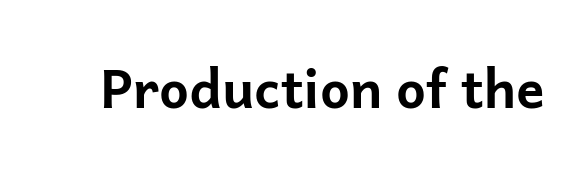
Q: Is the text bold? A: Yes.
Q: Is the text italic (slanted)? A: No, it is upright.
Q: Is the typeface a serif or a sans-serif typeface? A: Sans-serif.
Q: Is the text underlined? A: No.
Q: Is the spacing between letters normal or unusually wide? A: Normal.
Q: Width (condensed, normal, or wide)? A: Normal.
Q: Stroke contrast? A: Low.
Q: x-height? A: Medium.
Q: Monospaced? A: No.
